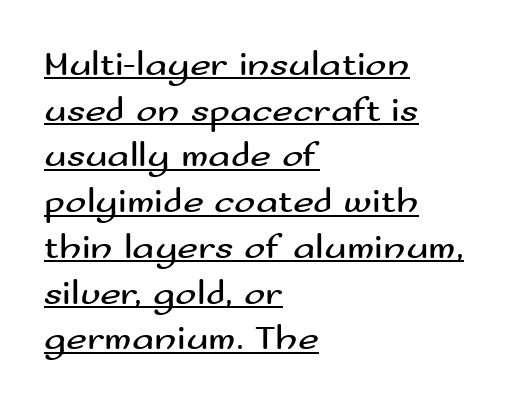
The image shows 36 px regular-weight, wide sans-serif type, upright; set left-aligned, normal line spacing (1.27x), normal letter spacing, underlined; medium stroke contrast and a small x-height.
